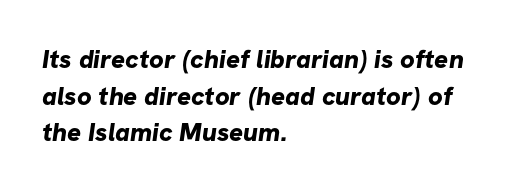
Quick note: interline space is typical. This rendering leaves character spacing at its baseline value. The characters look thick and weighty, a clear bold. The foot of each line stays bare and open. This sample is left-justified, so line endings fall wherever the words run out.
